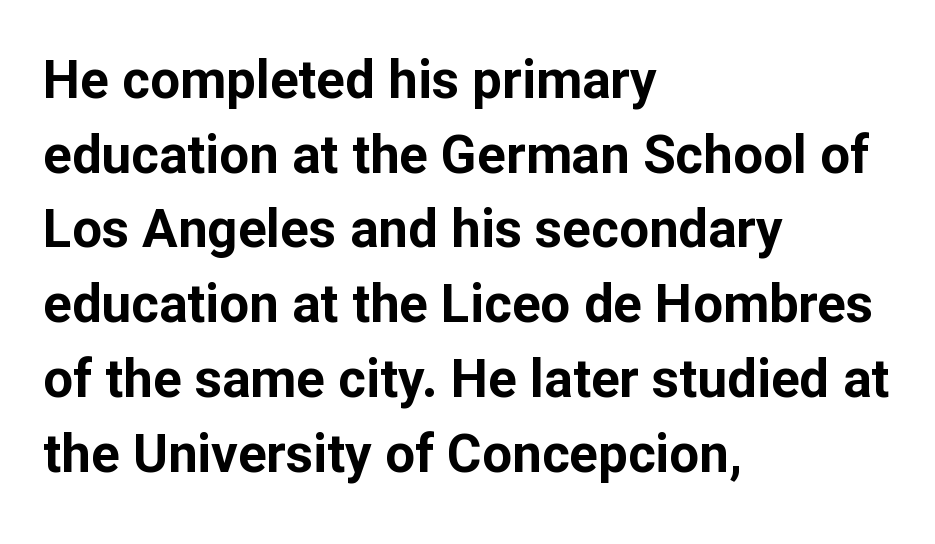
The image shows 53 px bold sans-serif type, upright; set left-aligned, normal line spacing (1.41x), normal letter spacing, not underlined; low stroke contrast and a medium x-height.
